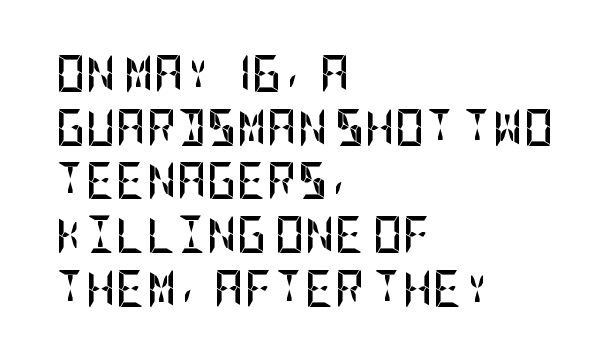
Q: Is the text bold? A: Yes.
Q: Is the text italic (slanted)? A: No, it is upright.
Q: Is the typeface a serif or a sans-serif typeface? A: Sans-serif.
Q: Is the text underlined? A: No.
Q: How is the paragraph aligned? A: Left-aligned.
Q: Is the spacing between letters normal or unusually wide? A: Normal.
Q: Is the spacing between lines tight, normal or loose? A: Normal.
Q: Width (condensed, normal, or wide)? A: Condensed.
Q: Stroke contrast? A: Low.
Q: x-height? A: Large.
